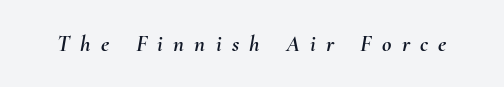
The text carries the slant typical of an italic or oblique font. Quick note: underline off. Observe the wide spacing: letters keep a clear distance from each other.
